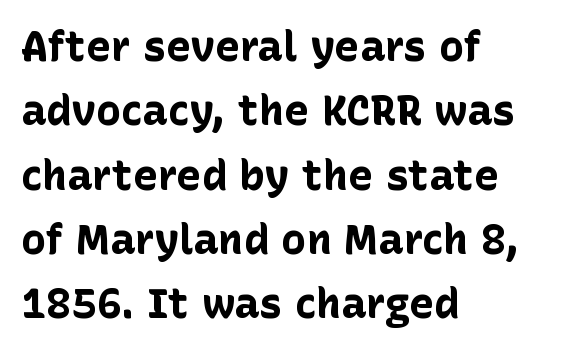
{"serif": "no", "italic": "no", "bold": "yes", "weight": "bold", "width": "normal", "stroke_contrast": "low", "x_height": "medium", "monospaced": "no", "underline": "no", "align": "left", "line_spacing": "normal", "line_spacing_ratio": 1.53, "letter_spacing": "normal", "letter_spacing_em": 0.0, "glyph_px": 42}
